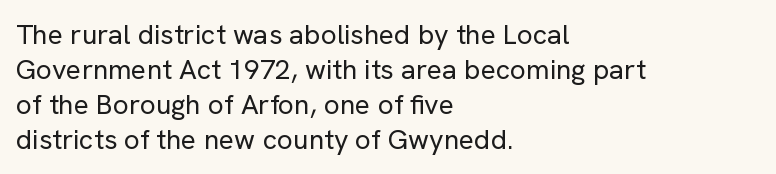
Q: Is the text bold? A: No.
Q: Is the text italic (slanted)? A: No, it is upright.
Q: Is the typeface a serif or a sans-serif typeface? A: Sans-serif.
Q: Is the text underlined? A: No.
Q: How is the paragraph aligned? A: Left-aligned.
Q: Is the spacing between letters normal or unusually wide? A: Normal.
Q: Is the spacing between lines tight, normal or loose? A: Normal.
Q: Width (condensed, normal, or wide)? A: Normal.
Q: Stroke contrast? A: Low.
Q: x-height? A: Medium.
Q: Monospaced? A: No.
